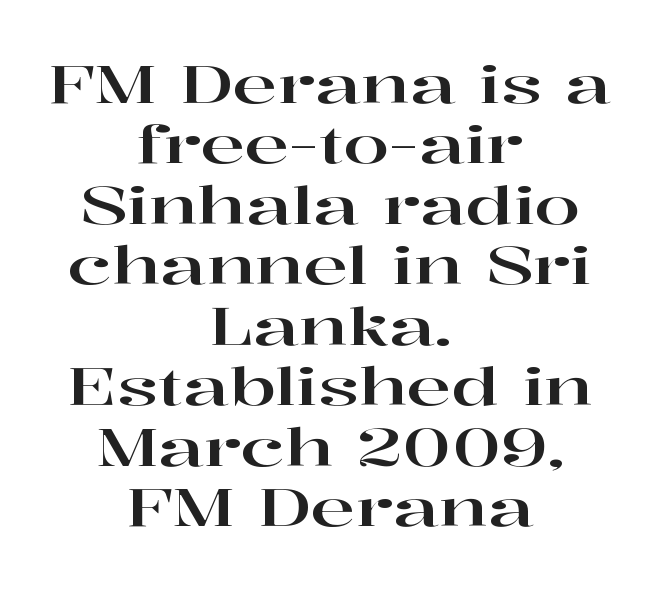
{"serif": "yes", "italic": "no", "width": "wide", "stroke_contrast": "high", "x_height": "medium", "monospaced": "no", "underline": "no", "align": "center", "line_spacing": "tight", "line_spacing_ratio": 1.14, "letter_spacing": "normal", "letter_spacing_em": 0.0, "glyph_px": 53}
